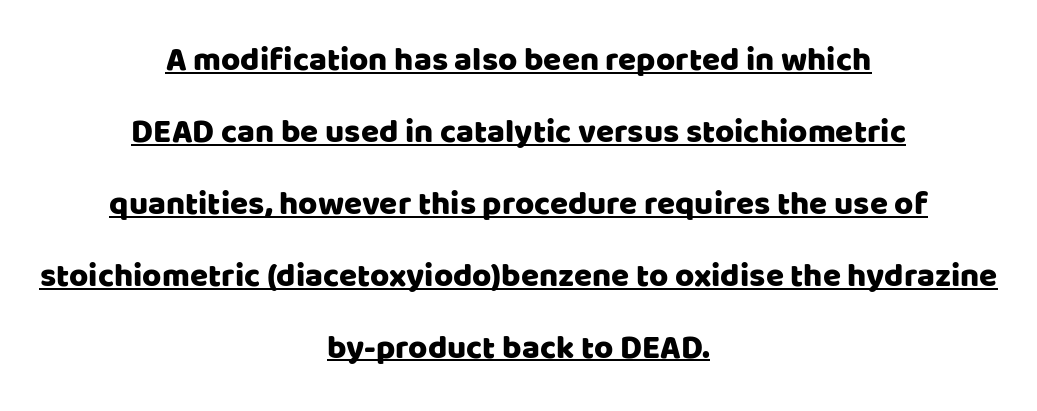
{"serif": "no", "italic": "no", "width": "normal", "stroke_contrast": "low", "x_height": "large", "monospaced": "no", "underline": "yes", "align": "center", "line_spacing": "loose", "line_spacing_ratio": 2.18, "letter_spacing": "normal", "letter_spacing_em": 0.0, "glyph_px": 33}
